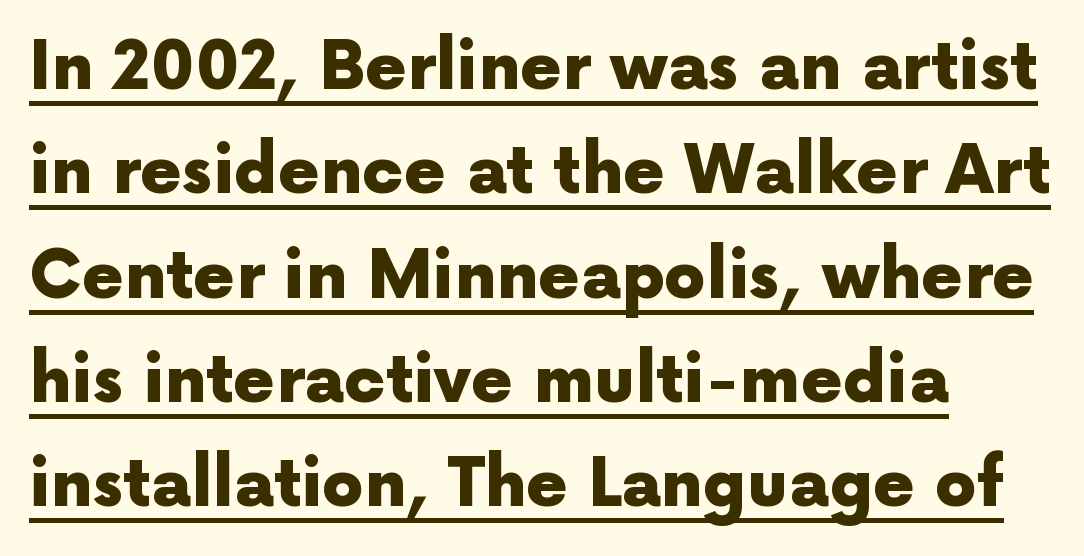
Each line starts at the same left margin while the right side varies. This is the regular roman posture of the typeface. You could not count columns in this text — the font is proportionally spaced. Nothing sits at the stroke ends, so this counts as sans-serif. Words appear dense and cohesive because spacing is normal. One glance says typical: line gaps are just what's usual.
